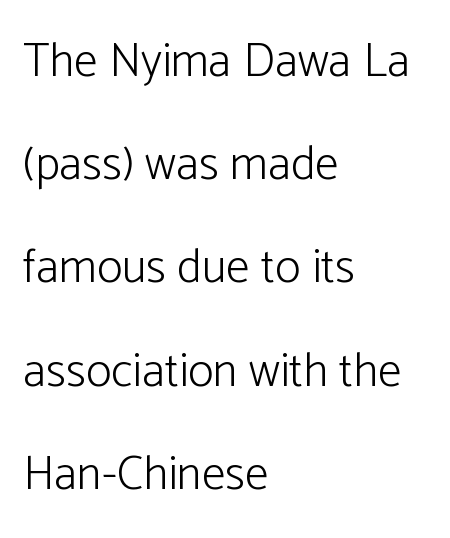
{"serif": "no", "italic": "no", "bold": "no", "weight": "light", "width": "normal", "stroke_contrast": "low", "x_height": "medium", "monospaced": "no", "underline": "no", "align": "left", "line_spacing": "loose", "line_spacing_ratio": 2.15, "letter_spacing": "normal", "letter_spacing_em": 0.0, "glyph_px": 48}
